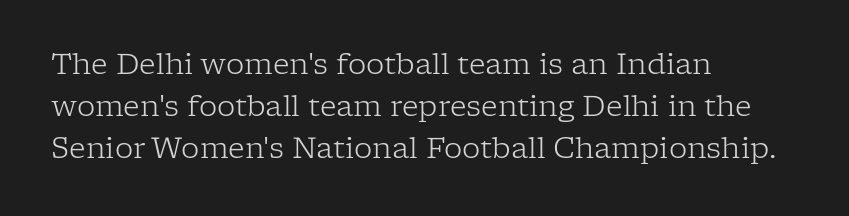
{"serif": "yes", "italic": "no", "bold": "no", "weight": "light", "width": "normal", "stroke_contrast": "low", "x_height": "medium", "monospaced": "no", "underline": "no", "align": "left", "line_spacing": "normal", "line_spacing_ratio": 1.44, "letter_spacing": "normal", "letter_spacing_em": 0.0, "glyph_px": 29}
